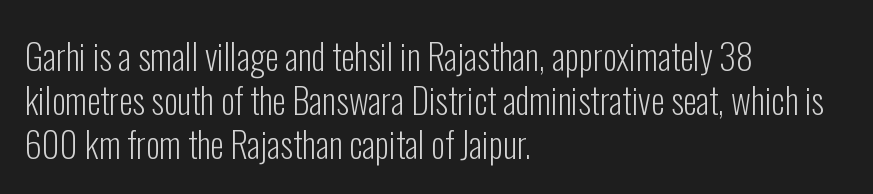
The image shows 35 px light, condensed sans-serif type, upright; set left-aligned, normal line spacing (1.26x), normal letter spacing, not underlined; low stroke contrast and a medium x-height.
